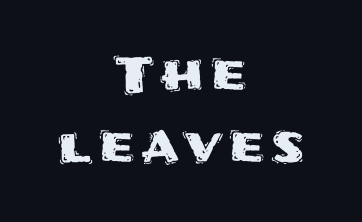
{"serif": "no", "italic": "no", "width": "normal", "stroke_contrast": "medium", "x_height": "large", "monospaced": "no", "underline": "no", "align": "center", "line_spacing": "normal", "line_spacing_ratio": 1.44, "glyph_px": 50}
